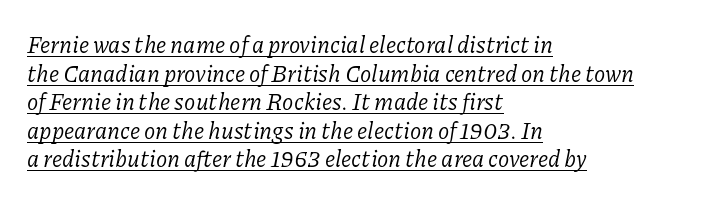
{"italic": "yes", "lean": "right", "slant_degrees": 11, "bold": "no", "underline": "yes", "align": "left", "line_spacing_ratio": 1.24, "letter_spacing": "normal", "letter_spacing_em": 0.0, "glyph_px": 23}
